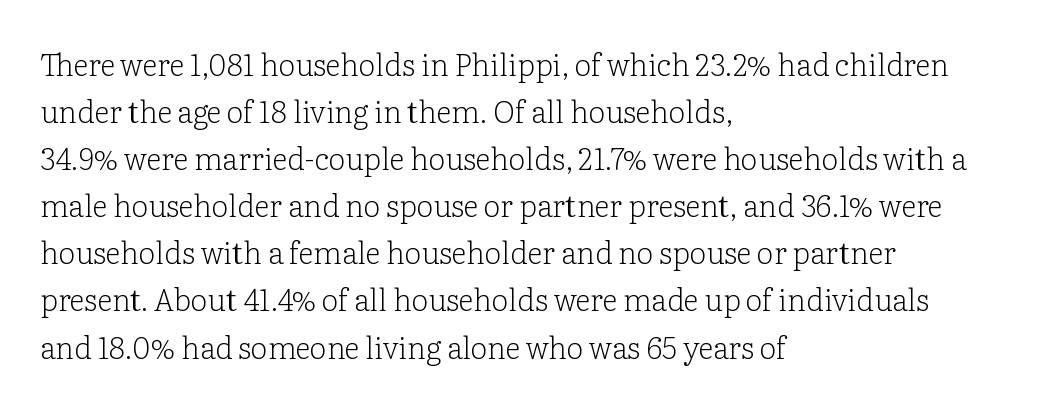
The image shows 30 px light serif type, upright; set left-aligned, normal line spacing (1.57x), normal letter spacing, not underlined; low stroke contrast and a medium x-height.
